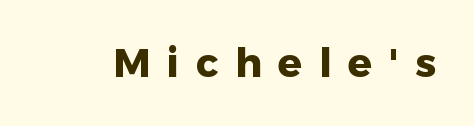
Q: Is the text bold? A: Yes.
Q: Is the text italic (slanted)? A: No, it is upright.
Q: Is the typeface a serif or a sans-serif typeface? A: Sans-serif.
Q: Is the text underlined? A: No.
Q: Is the spacing between letters normal or unusually wide? A: Unusually wide.
Q: Width (condensed, normal, or wide)? A: Normal.
Q: Stroke contrast? A: Low.
Q: x-height? A: Medium.
Q: Monospaced? A: No.
